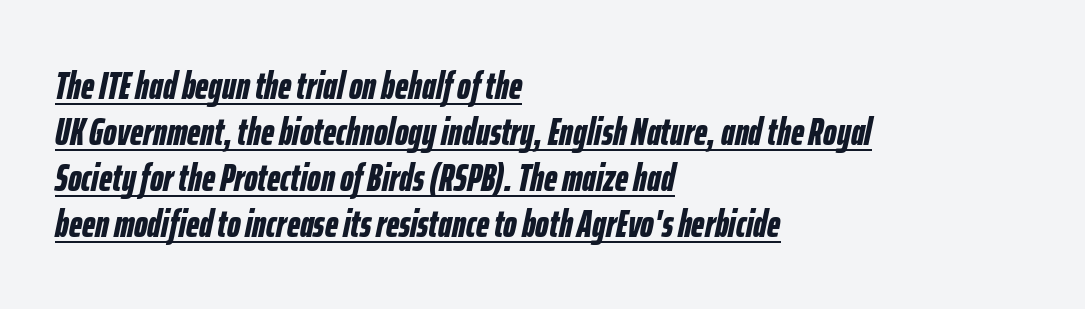
Q: Is the text bold? A: Yes.
Q: Is the text italic (slanted)? A: Yes, it leans right by about 12 degrees.
Q: Is the text underlined? A: Yes.
Q: How is the paragraph aligned? A: Left-aligned.
Q: Is the spacing between letters normal or unusually wide? A: Normal.
Q: Width (condensed, normal, or wide)? A: Condensed.
Q: Stroke contrast? A: Low.
Q: x-height? A: Medium.
Q: Monospaced? A: No.
